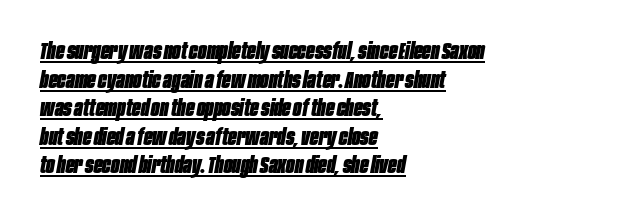
{"italic": "yes", "lean": "right", "slant_degrees": 10, "bold": "yes", "underline": "yes", "align": "left", "line_spacing_ratio": 1.24, "letter_spacing": "normal", "letter_spacing_em": 0.0, "glyph_px": 23}
